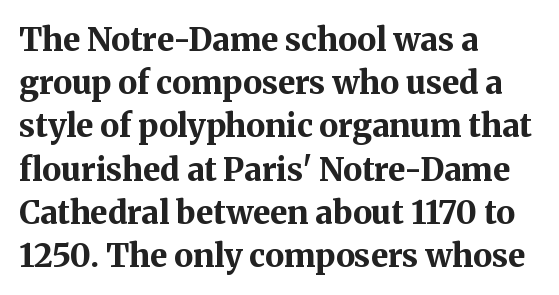
The image shows 32 px bold serif type, upright; set left-aligned, normal line spacing (1.35x), normal letter spacing, not underlined; medium stroke contrast and a medium x-height.
